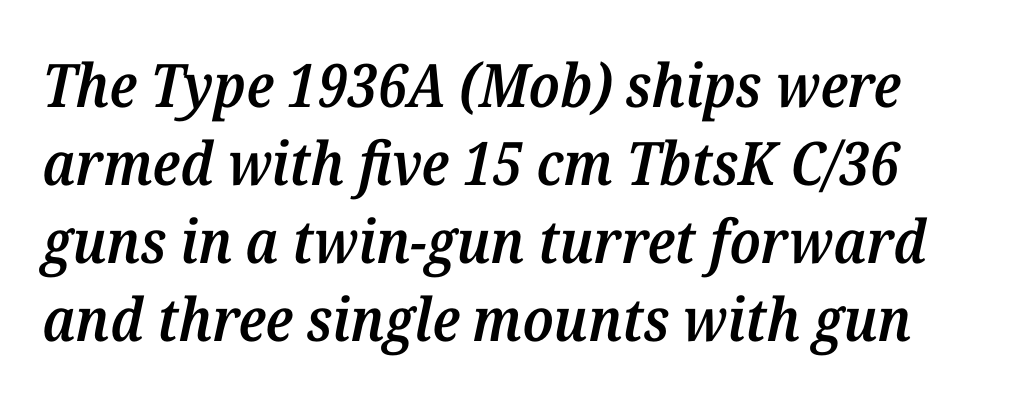
{"serif": "yes", "italic": "yes", "lean": "right", "slant_degrees": 12, "bold": "semi", "weight": "semibold", "width": "normal", "stroke_contrast": "medium", "x_height": "medium", "monospaced": "no", "underline": "no", "line_spacing": "normal", "line_spacing_ratio": 1.3, "letter_spacing": "normal", "letter_spacing_em": 0.0, "glyph_px": 60}
